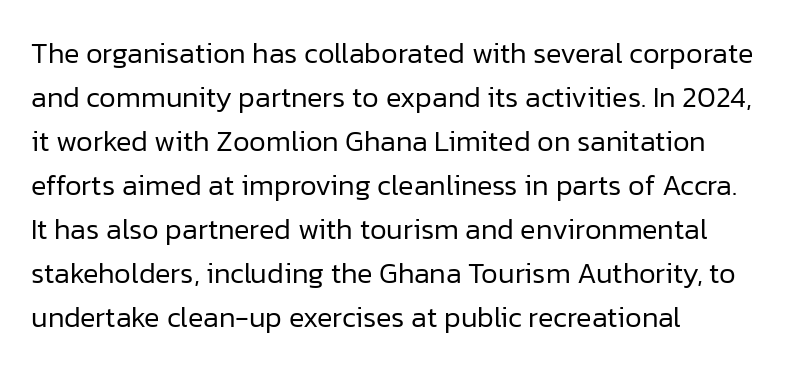
These lines keep a tight, regular rhythm from letter to letter. Think of a printed novel: that variable character pitch is what you see here. Each new line begins a customary step beneath the previous one. These lines are composed in type without serifs.
